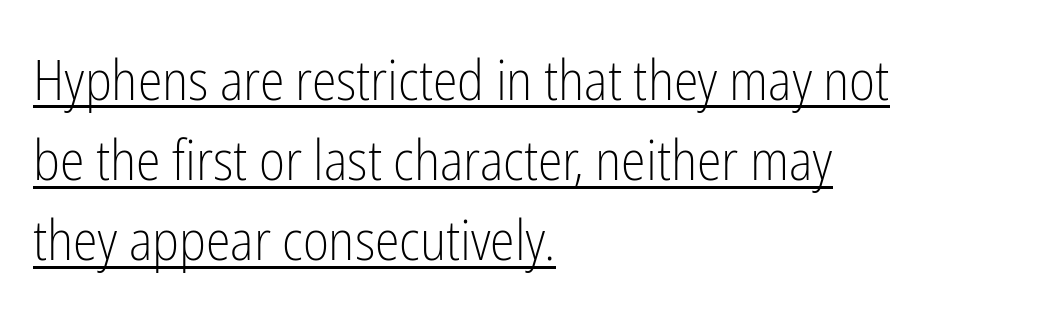
Layout note: lines flush left. Characters follow at the spacing the type designer built in. The words here are underlined. Stroke terminals: plain, sans-serif.
